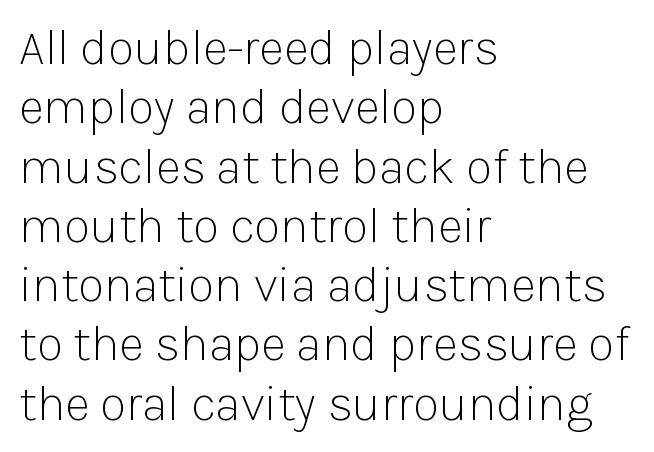
Q: Is the text bold? A: No.
Q: Is the text italic (slanted)? A: No, it is upright.
Q: Is the typeface a serif or a sans-serif typeface? A: Sans-serif.
Q: Is the text underlined? A: No.
Q: How is the paragraph aligned? A: Left-aligned.
Q: Is the spacing between letters normal or unusually wide? A: Normal.
Q: Width (condensed, normal, or wide)? A: Normal.
Q: Stroke contrast? A: Low.
Q: x-height? A: Medium.
Q: Monospaced? A: No.
